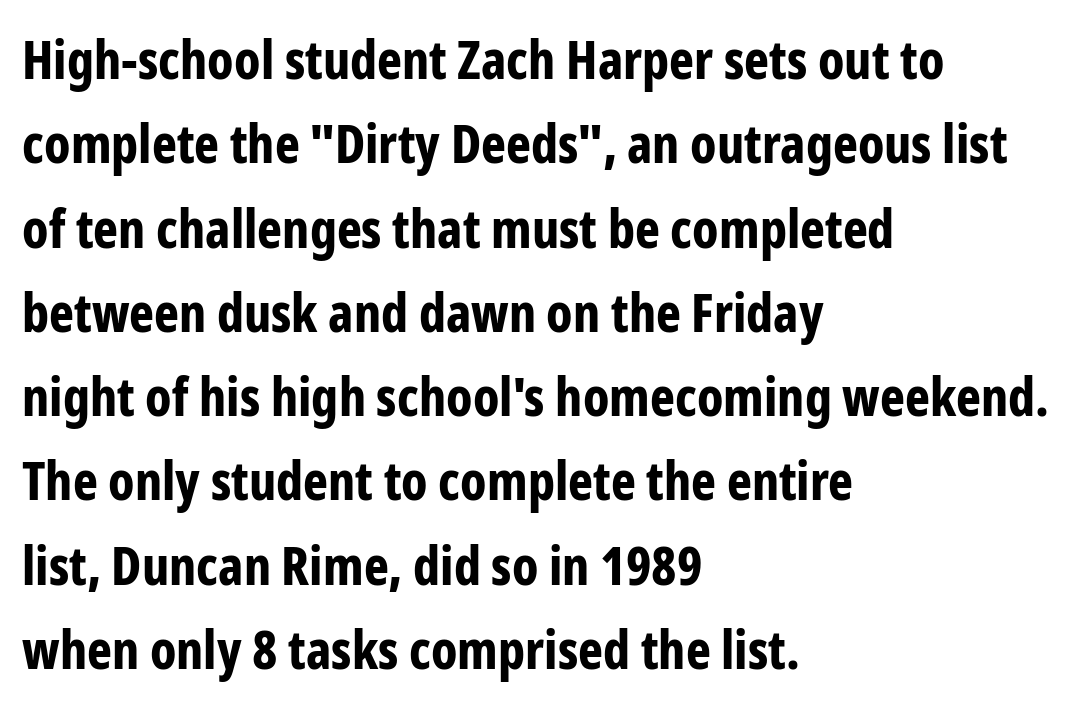
Q: Is the text bold? A: Yes.
Q: Is the text italic (slanted)? A: No, it is upright.
Q: Is the typeface a serif or a sans-serif typeface? A: Sans-serif.
Q: Is the text underlined? A: No.
Q: How is the paragraph aligned? A: Left-aligned.
Q: Is the spacing between letters normal or unusually wide? A: Normal.
Q: Is the spacing between lines tight, normal or loose? A: Normal.
Q: Width (condensed, normal, or wide)? A: Condensed.
Q: Stroke contrast? A: Low.
Q: x-height? A: Medium.
Q: Monospaced? A: No.
